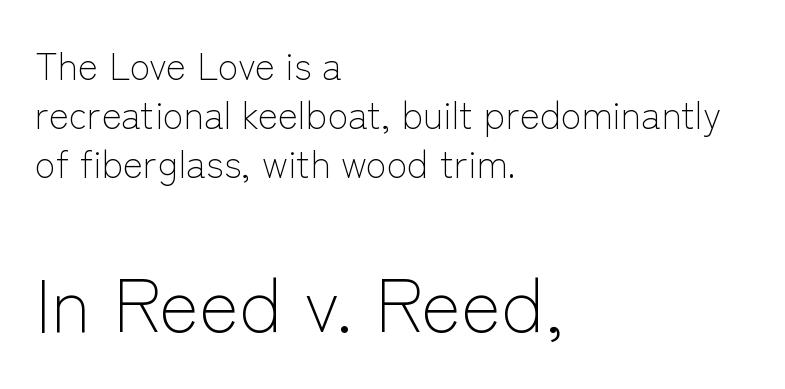
Q: Is the text bold? A: No.
Q: Is the text italic (slanted)? A: No, it is upright.
Q: Is the typeface a serif or a sans-serif typeface? A: Sans-serif.
Q: Is the text underlined? A: No.
Q: How is the paragraph aligned? A: Left-aligned.
Q: Is the spacing between letters normal or unusually wide? A: Normal.
Q: Is the spacing between lines tight, normal or loose? A: Normal.
Q: Which block of text is set in a larger size, the first (top) or the second (bottom)? A: The second (bottom) one.
Q: Width (condensed, normal, or wide)? A: Normal.
Q: Stroke contrast? A: Low.
Q: x-height? A: Medium.
Q: Monospaced? A: No.
